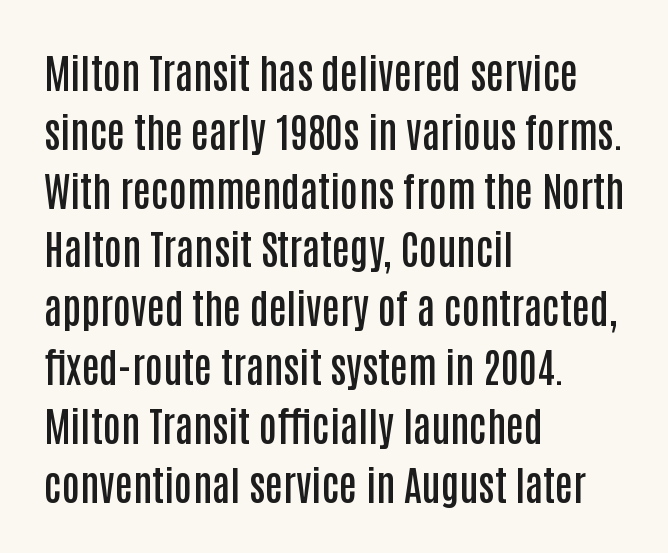
The image shows 40 px semibold, condensed sans-serif type, upright; set left-aligned, normal line spacing (1.47x), normal letter spacing, not underlined; low stroke contrast and a large x-height.
